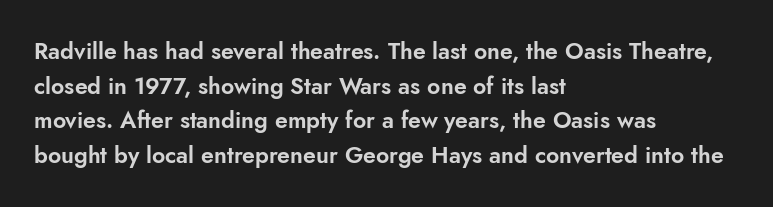
The image shows 23 px text type, upright; set left-aligned, normal line spacing (1.51x), normal letter spacing, not underlined.
